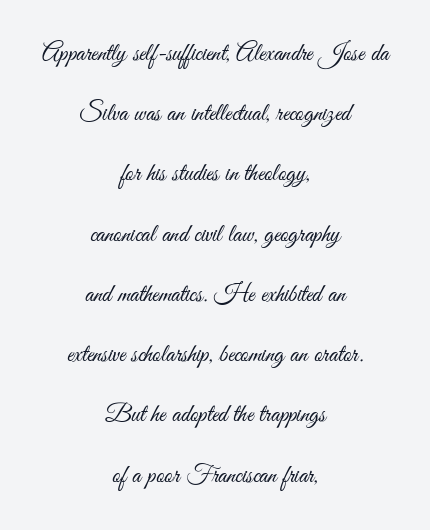
This block would shrink considerably if given ordinary leading; it's expanded now. Anything drawn beneath the words? Only blank space. A student would call this center alignment; a typographer would say set centered. Heft: none added — not bold.
